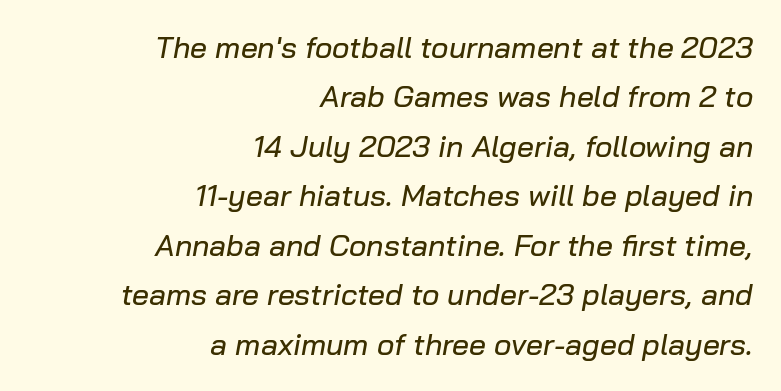
Line ends are locked; line starts wander. Letter spacing: default. Leading matches the norm, producing a regular column. Yep, that's italic — everything's leaning.
